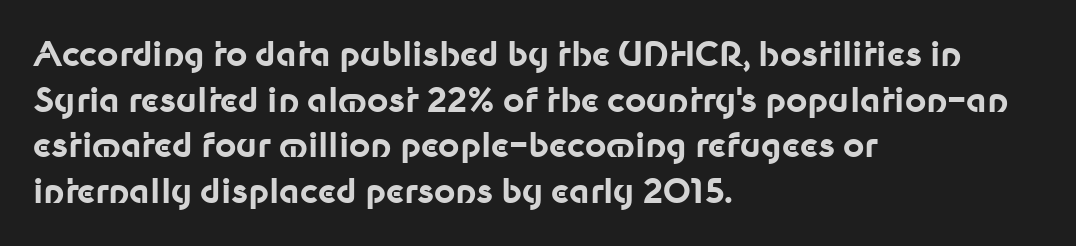
{"serif": "no", "italic": "no", "bold": "yes", "weight": "bold", "width": "normal", "stroke_contrast": "low", "x_height": "medium", "monospaced": "no", "underline": "no", "align": "left", "line_spacing": "normal", "line_spacing_ratio": 1.38, "letter_spacing": "normal", "letter_spacing_em": 0.0, "glyph_px": 33}
